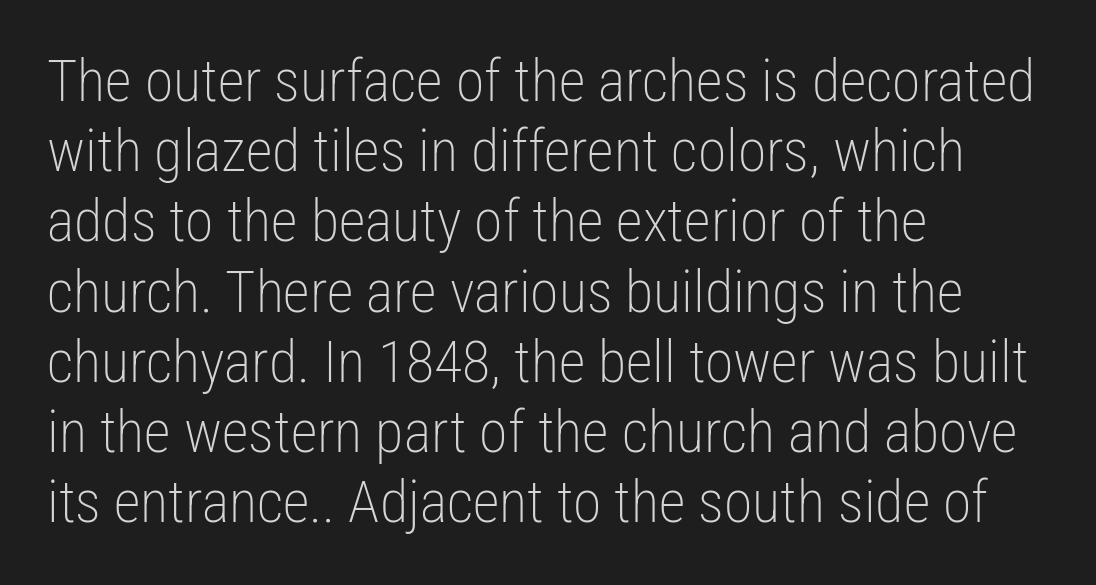
{"serif": "no", "italic": "no", "bold": "no", "weight": "light", "width": "condensed", "stroke_contrast": "low", "x_height": "medium", "monospaced": "no", "underline": "no", "align": "left", "line_spacing_ratio": 1.21, "letter_spacing": "normal", "letter_spacing_em": 0.0, "glyph_px": 58}
